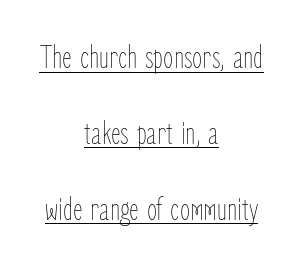
{"italic": "no", "bold": "no", "weight": "thin", "width": "condensed", "stroke_contrast": "low", "x_height": "medium", "monospaced": "no", "underline": "yes", "align": "center", "line_spacing": "loose", "line_spacing_ratio": 2.3, "letter_spacing": "normal", "letter_spacing_em": 0.0, "glyph_px": 33}
